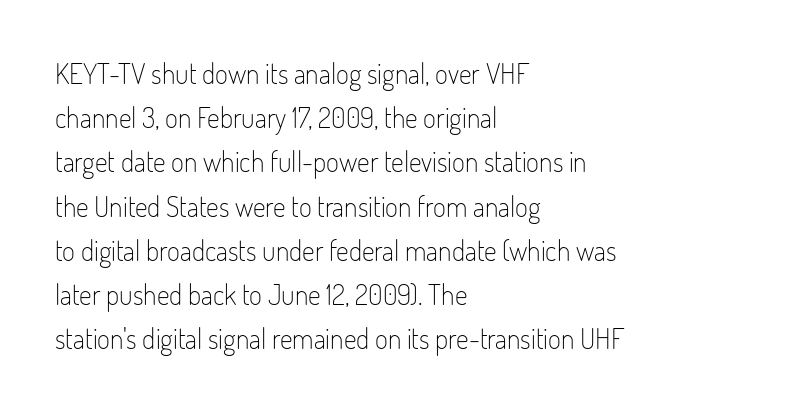
Look at the tracking — it's just the regular setting, nothing added. One-word summary of the alignment: left. The face used here is proportionally spaced, like ordinary book or web type. No italicization has been applied; the sample stays upright.
